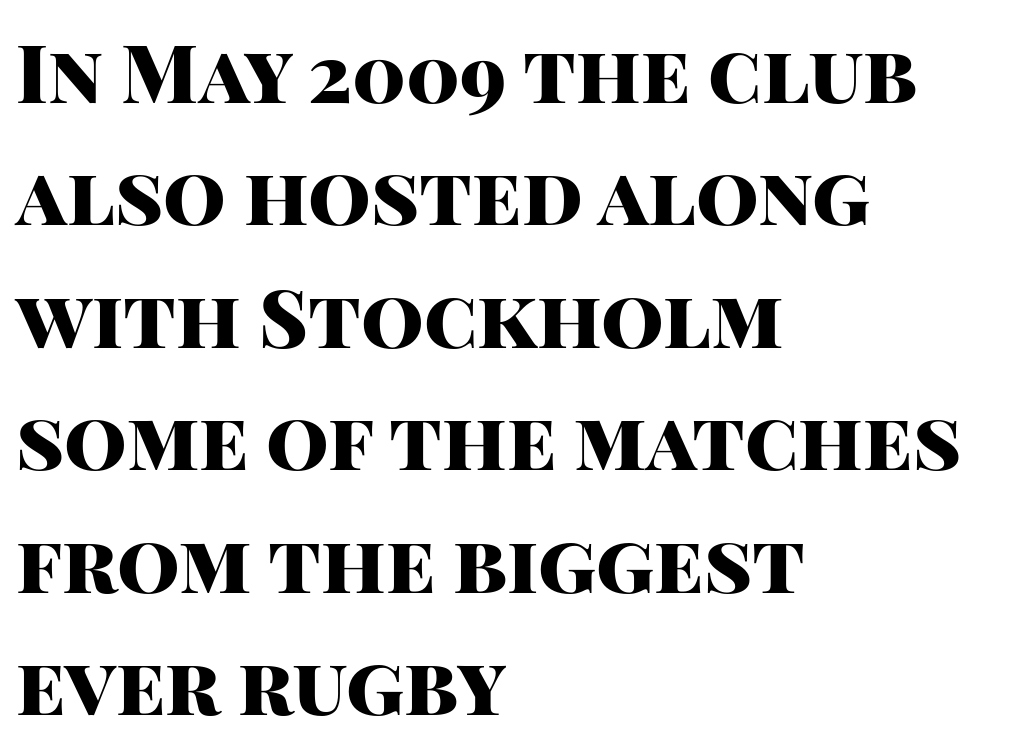
{"serif": "no", "italic": "no", "bold": "yes", "weight": "heavy", "width": "normal", "stroke_contrast": "high", "x_height": "large", "monospaced": "no", "underline": "no", "align": "left", "line_spacing": "normal", "line_spacing_ratio": 1.53, "letter_spacing": "normal", "letter_spacing_em": 0.0, "glyph_px": 80}
